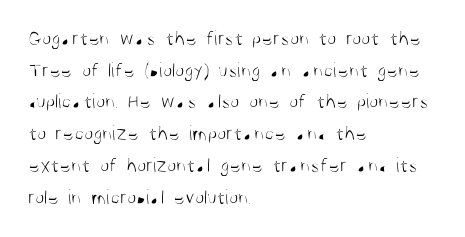
The image shows 21 px text type, upright; set left-aligned, normal line spacing (1.51x), normal letter spacing, not underlined.
